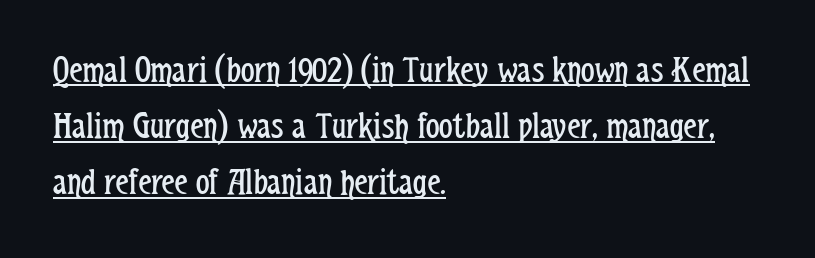
The image shows 38 px regular-weight, condensed sans-serif type, upright; set left-aligned, normal line spacing (1.48x), normal letter spacing, underlined; low stroke contrast and a medium x-height.
